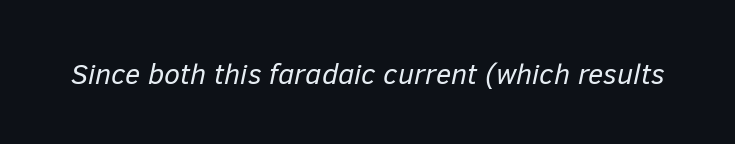
Q: Is the text bold? A: No.
Q: Is the text italic (slanted)? A: Yes, it leans right by about 12 degrees.
Q: Is the text underlined? A: No.
Q: Is the spacing between letters normal or unusually wide? A: Normal.
Q: Width (condensed, normal, or wide)? A: Normal.
Q: Stroke contrast? A: Low.
Q: x-height? A: Medium.
Q: Monospaced? A: No.
